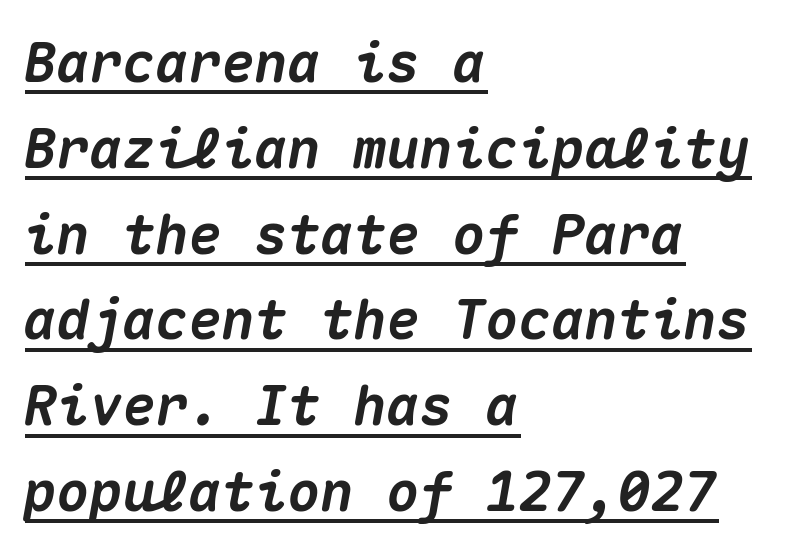
Q: Is the text bold? A: Yes.
Q: Is the text italic (slanted)? A: Yes, it leans right by about 10 degrees.
Q: Is the text underlined? A: Yes.
Q: How is the paragraph aligned? A: Left-aligned.
Q: Is the spacing between letters normal or unusually wide? A: Normal.
Q: Is the spacing between lines tight, normal or loose? A: Normal.
Q: Width (condensed, normal, or wide)? A: Normal.
Q: Stroke contrast? A: Medium.
Q: x-height? A: Medium.
Q: Monospaced? A: Yes.
